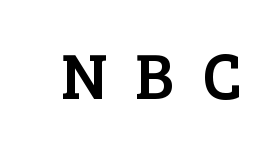
{"serif": "yes", "italic": "no", "width": "normal", "stroke_contrast": "low", "x_height": "medium", "monospaced": "no", "underline": "no", "letter_spacing": "wide", "letter_spacing_em": 0.42, "glyph_px": 66}
